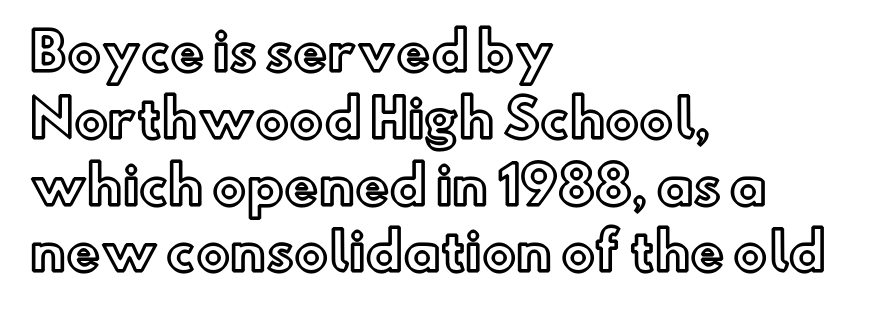
Is the block centered? No — it sits flush against the left margin. It's the straight-up-and-down kind of type. Looks like regular typesetting: each glyph gets only the width it needs. Regular leading. The passage shown has conventional tracking throughout. No word sits above an underline.
